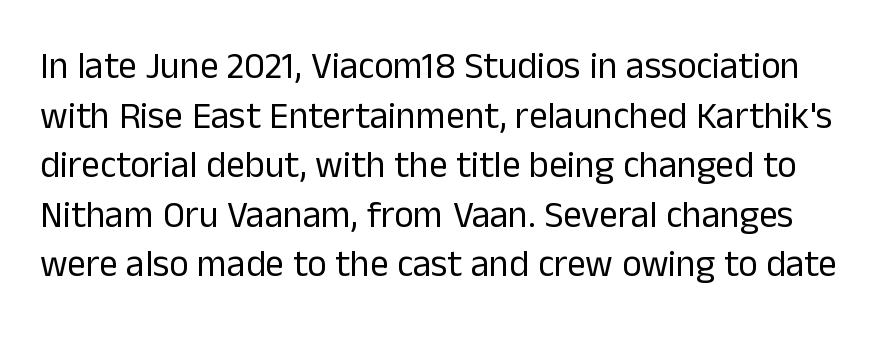
The image shows 37 px regular-weight sans-serif type, upright; set normal line spacing (1.34x), normal letter spacing, not underlined; low stroke contrast and a medium x-height.
